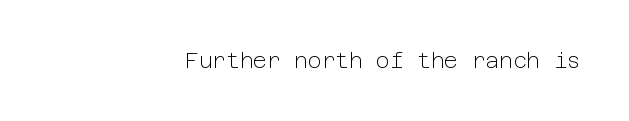
Heaviness? Minimal to ordinary, like unemphasized prose. The horizontal fit of the characters is conventional and even. Words float on clear page, feet unadorned. The paragraph shown leans on its right margin. The axis of the letterforms is exactly vertical.
